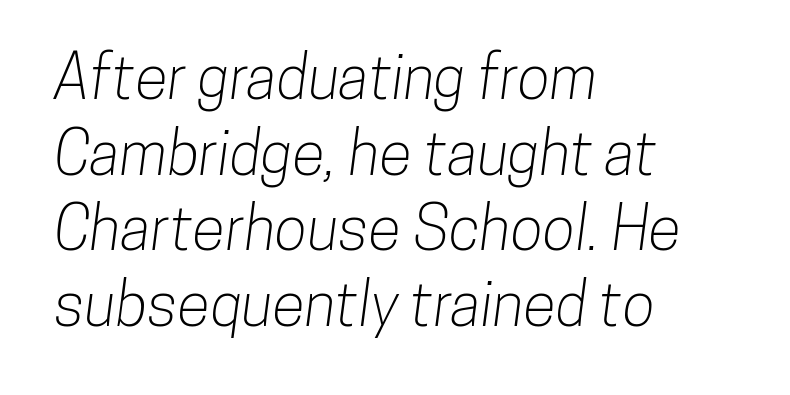
{"serif": "no", "width": "condensed", "stroke_contrast": "low", "x_height": "medium", "monospaced": "no", "underline": "no", "align": "left", "line_spacing": "normal", "line_spacing_ratio": 1.26, "letter_spacing": "normal", "letter_spacing_em": 0.0, "glyph_px": 60}
